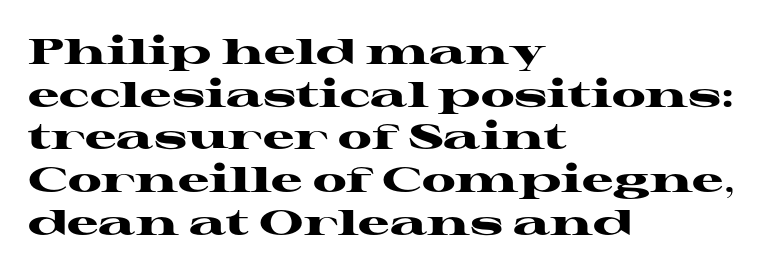
The sample has been set heavy, in full bold. Glance below the letters and you will spot only blank space. Inter-character spacing is left at the font's built-in metrics. Notice how the stems are strictly vertical — no italics here.
